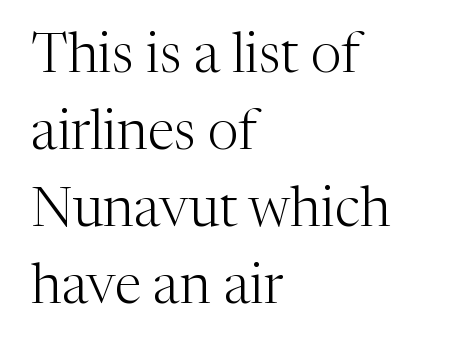
Q: Is the text bold? A: No.
Q: Is the text italic (slanted)? A: No, it is upright.
Q: Is the typeface a serif or a sans-serif typeface? A: Serif.
Q: Is the text underlined? A: No.
Q: How is the paragraph aligned? A: Left-aligned.
Q: Is the spacing between letters normal or unusually wide? A: Normal.
Q: Is the spacing between lines tight, normal or loose? A: Normal.
Q: Width (condensed, normal, or wide)? A: Normal.
Q: Stroke contrast? A: Medium.
Q: x-height? A: Medium.
Q: Monospaced? A: No.
